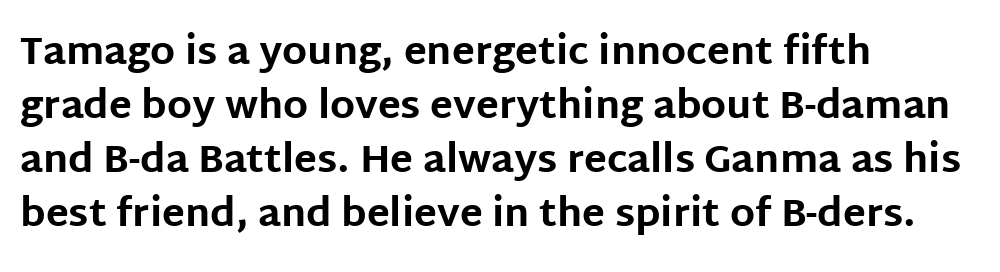
Q: Is the text bold? A: Yes.
Q: Is the text italic (slanted)? A: No, it is upright.
Q: Is the typeface a serif or a sans-serif typeface? A: Sans-serif.
Q: Is the text underlined? A: No.
Q: How is the paragraph aligned? A: Left-aligned.
Q: Is the spacing between letters normal or unusually wide? A: Normal.
Q: Is the spacing between lines tight, normal or loose? A: Normal.
Q: Width (condensed, normal, or wide)? A: Normal.
Q: Stroke contrast? A: Low.
Q: x-height? A: Large.
Q: Monospaced? A: No.
